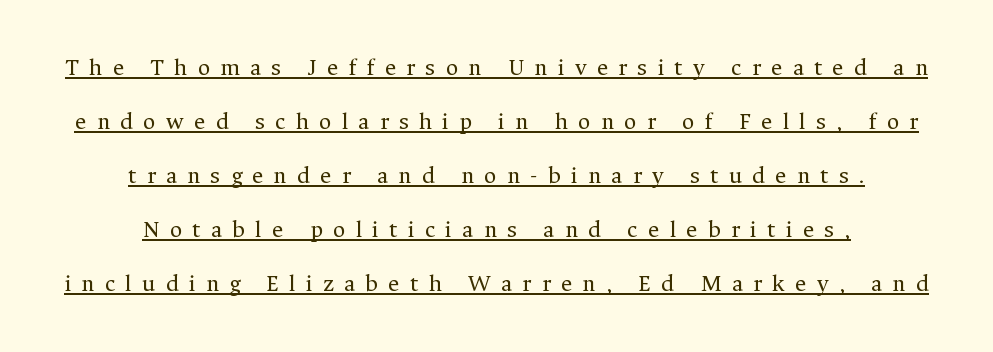
The image shows 24 px text type, upright; set centered, loose line spacing (2.25x), unusually wide letter spacing (+0.43 em), underlined.
